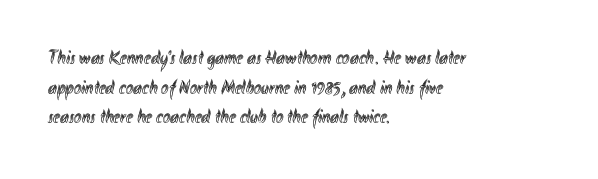
Q: Is the text italic (slanted)? A: Yes.
Q: Is the text underlined? A: No.
Q: How is the paragraph aligned? A: Left-aligned.
Q: Is the spacing between letters normal or unusually wide? A: Normal.
Q: Is the spacing between lines tight, normal or loose? A: Normal.
